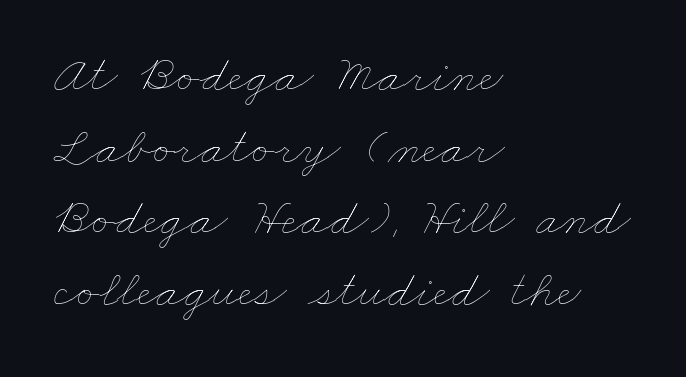
{"bold": "no", "weight": "thin", "width": "wide", "stroke_contrast": "low", "x_height": "small", "monospaced": "no", "underline": "no", "align": "left", "line_spacing": "normal", "line_spacing_ratio": 1.35, "letter_spacing": "normal", "letter_spacing_em": 0.0, "glyph_px": 53}
